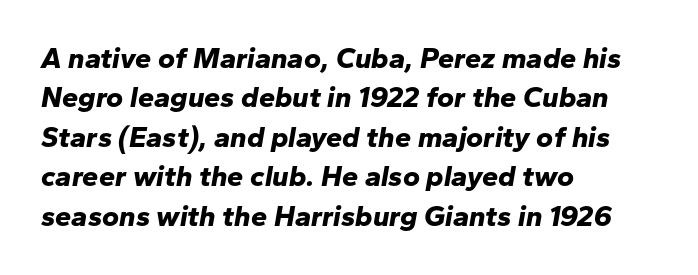
Q: Is the text bold? A: Yes.
Q: Is the text italic (slanted)? A: Yes, it leans right by about 10 degrees.
Q: Is the text underlined? A: No.
Q: How is the paragraph aligned? A: Left-aligned.
Q: Is the spacing between letters normal or unusually wide? A: Normal.
Q: Is the spacing between lines tight, normal or loose? A: Normal.
Q: Width (condensed, normal, or wide)? A: Normal.
Q: Stroke contrast? A: Low.
Q: x-height? A: Medium.
Q: Monospaced? A: No.
